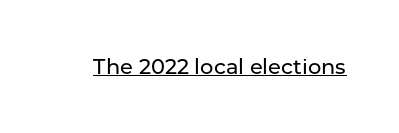
The image shows 21 px text type, upright; set normal letter spacing, underlined.
